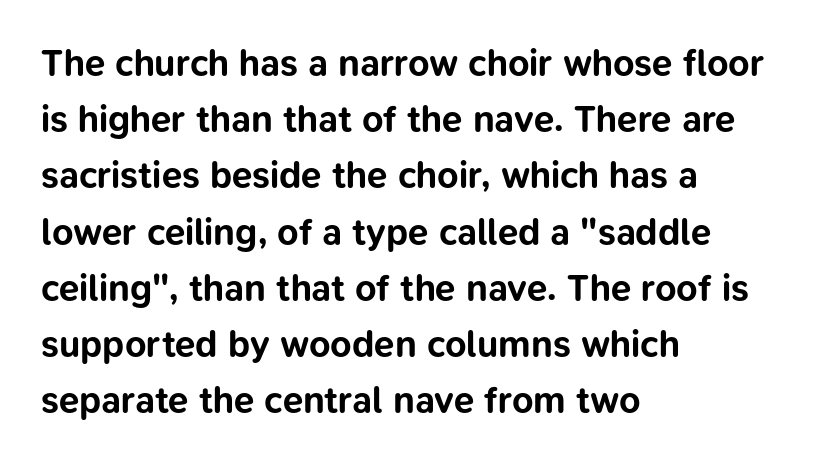
Quick note: interline space is typical. Note: no serifs on the glyphs. The rendering uses natural spacing where letterforms have individual widths. There is no visible air inserted between adjacent glyphs.
